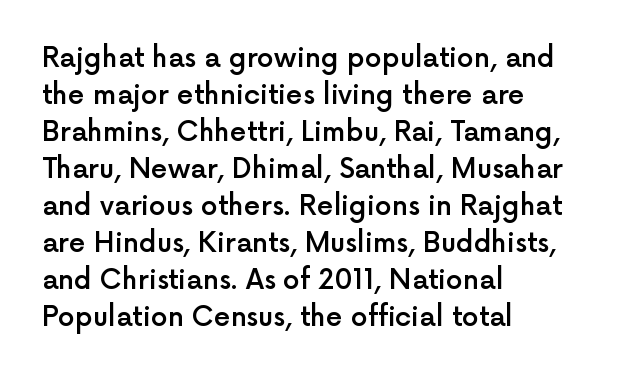
The image shows 27 px text type, upright; set left-aligned, normal line spacing (1.37x), normal letter spacing, not underlined.
